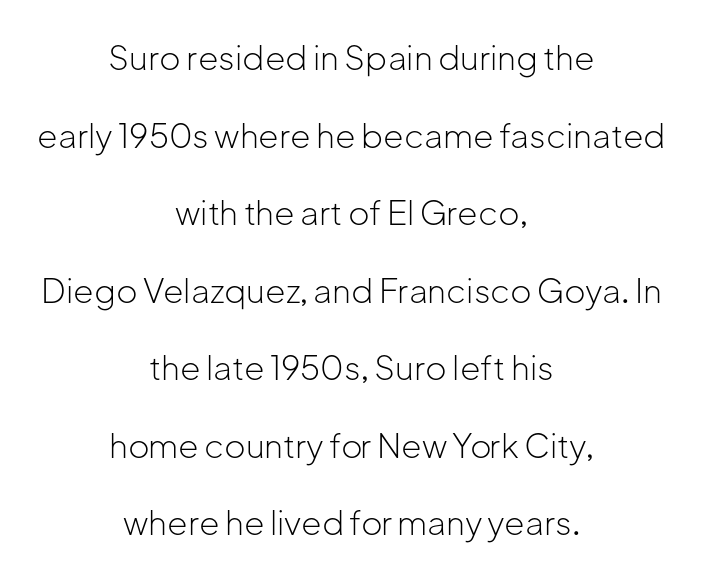
The image shows 33 px light sans-serif type, upright; set centered, loose line spacing (2.35x), normal letter spacing, not underlined; low stroke contrast and a medium x-height.
